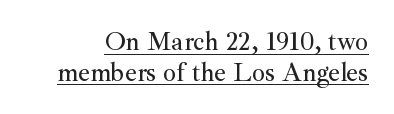
Q: Is the text italic (slanted)? A: No, it is upright.
Q: Is the text underlined? A: Yes.
Q: Is the spacing between letters normal or unusually wide? A: Normal.
